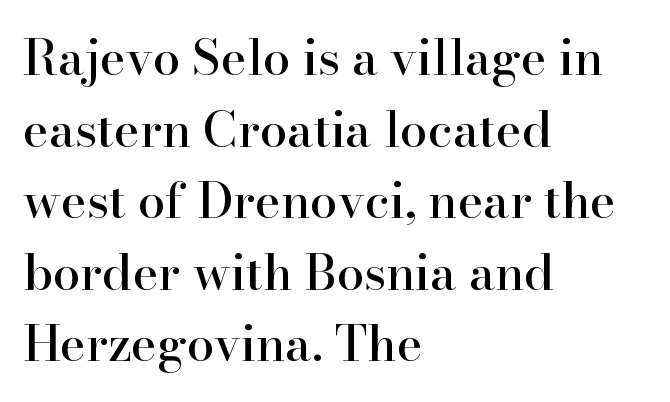
{"serif": "yes", "italic": "no", "width": "normal", "stroke_contrast": "high", "x_height": "small", "monospaced": "no", "underline": "no", "align": "left", "line_spacing": "normal", "line_spacing_ratio": 1.46, "letter_spacing": "normal", "letter_spacing_em": 0.0, "glyph_px": 49}
